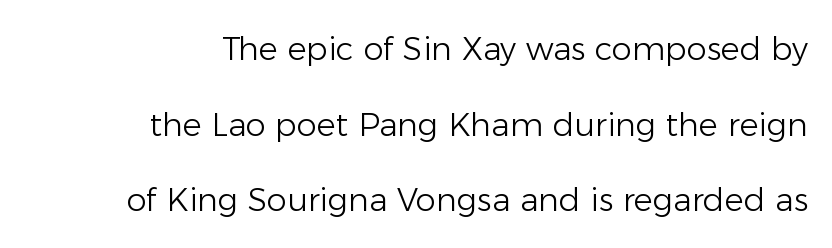
Does the copy run flush right? Yes — the right margin is perfectly even. A typesetter would call this leading open, well beyond the default. Each word holds together tightly as a unit, with standard inter-letter gaps. The characters are drawn with everyday or finer stroke widths.
